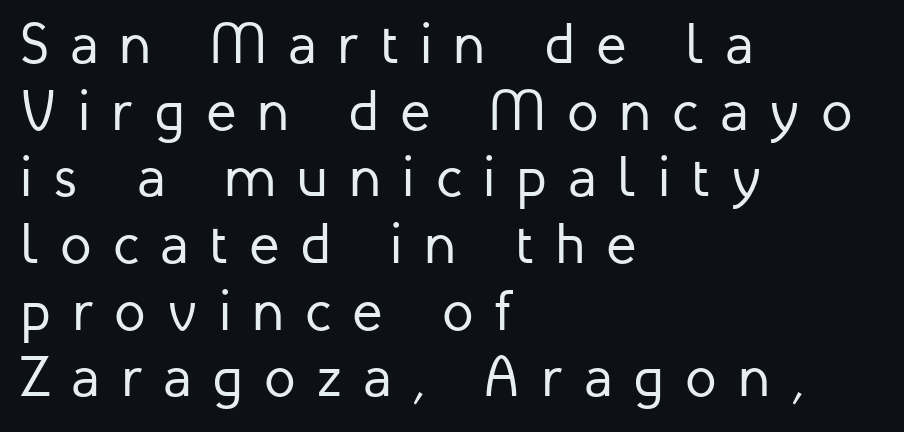
The image shows 57 px regular-weight sans-serif type, upright; set left-aligned, line spacing 1.17x, unusually wide letter spacing (+0.37 em), not underlined; low stroke contrast and a medium x-height.
